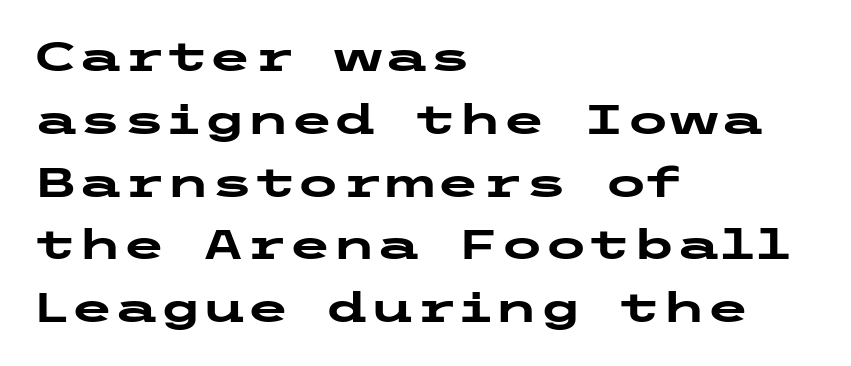
{"serif": "no", "italic": "no", "bold": "yes", "weight": "heavy", "width": "wide", "stroke_contrast": "low", "x_height": "medium", "underline": "no", "align": "left", "line_spacing": "normal", "line_spacing_ratio": 1.57, "letter_spacing": "normal", "letter_spacing_em": 0.0, "glyph_px": 40}
